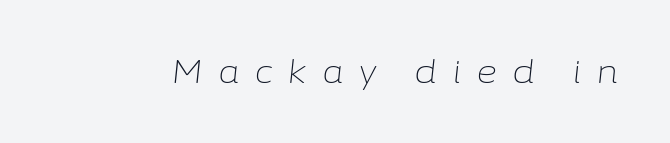
The image shows 32 px light type, italic (leaning right); set unusually wide letter spacing (+0.46 em), not underlined; low stroke contrast and a medium x-height.
